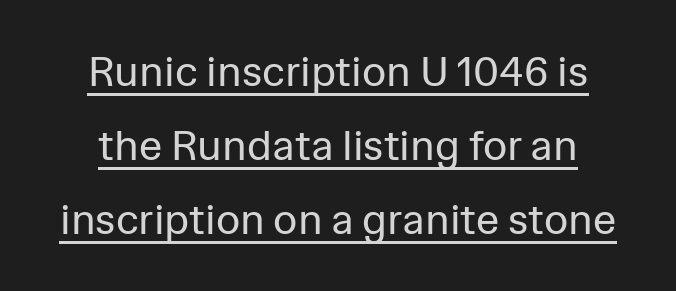
The image shows 42 px regular-weight sans-serif type, upright; set centered, line spacing 1.76x, normal letter spacing, underlined; low stroke contrast and a medium x-height.
